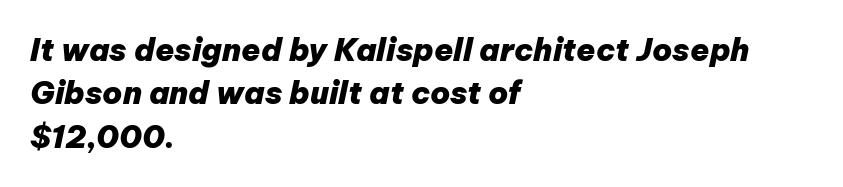
{"italic": "yes", "lean": "right", "slant_degrees": 12, "bold": "yes", "weight": "heavy", "width": "normal", "stroke_contrast": "low", "x_height": "medium", "monospaced": "no", "underline": "no", "align": "left", "line_spacing": "normal", "line_spacing_ratio": 1.4, "letter_spacing": "normal", "letter_spacing_em": 0.0, "glyph_px": 31}
